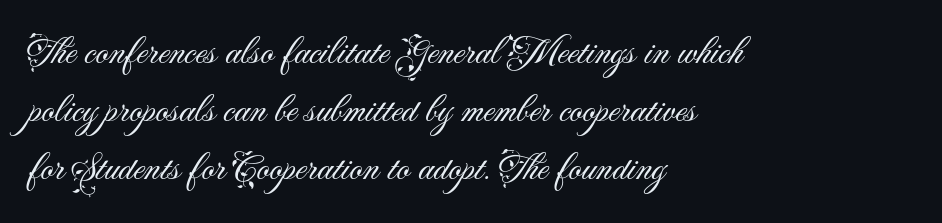
Q: Is the text bold? A: No.
Q: Is the text italic (slanted)? A: Yes.
Q: Is the typeface a serif or a sans-serif typeface? A: Sans-serif.
Q: Is the text underlined? A: No.
Q: How is the paragraph aligned? A: Left-aligned.
Q: Is the spacing between letters normal or unusually wide? A: Normal.
Q: Is the spacing between lines tight, normal or loose? A: Normal.
Q: Width (condensed, normal, or wide)? A: Normal.
Q: Stroke contrast? A: Medium.
Q: x-height? A: Small.
Q: Monospaced? A: No.
